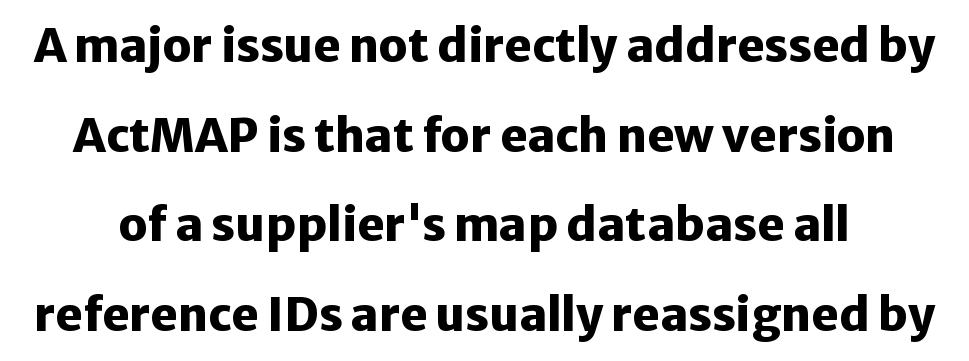
The letters sit at their default tracking, neither squeezed nor spread. Unmarked baselines from the first word to the last. Every character sits straight up, as roman type does. Is this a fixed-width face? No — the glyphs have proportional, varying widths. The face used here has the dense, thick strokes of a bold.
